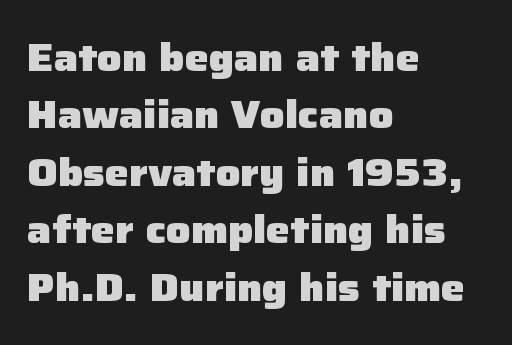
Serifs: no, the terminals of the letterforms are clean. This sample has the flowing, uneven cadence of proportional lettering. Italic: no, the glyphs are upright roman. A clean baseline with only descenders dipping below it. There is no visible air inserted between adjacent glyphs. Interline gaps are of average width in this sample.
